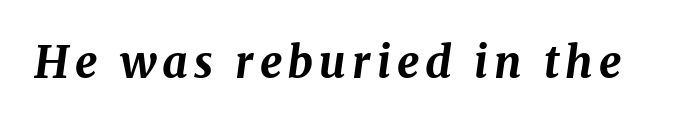
Chunky letters — that's bold for sure. The face used here is proportionally spaced, like ordinary book or web type. Check the space under the baseline: it is left empty. Slant detected: the letters are inclined.
